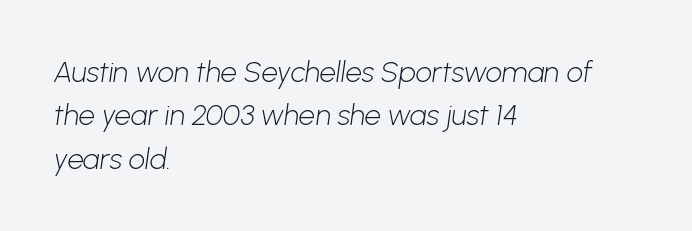
{"serif": "no", "bold": "no", "weight": "light", "width": "normal", "stroke_contrast": "low", "x_height": "medium", "monospaced": "no", "underline": "no", "align": "left", "line_spacing": "normal", "line_spacing_ratio": 1.5, "letter_spacing": "normal", "letter_spacing_em": 0.0, "glyph_px": 29}
